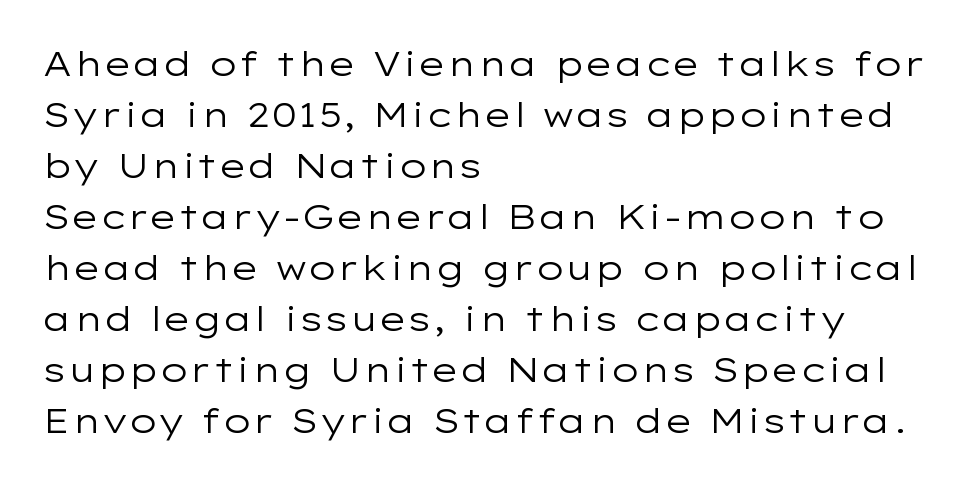
The image shows 34 px regular-weight, wide sans-serif type, upright; set left-aligned, normal line spacing (1.5x), normal letter spacing, not underlined; low stroke contrast and a medium x-height.
